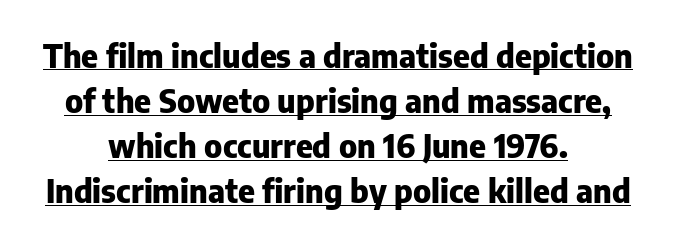
The image shows 32 px heavy sans-serif type, upright; set centered, normal line spacing (1.41x), normal letter spacing, underlined; low stroke contrast and a medium x-height.
